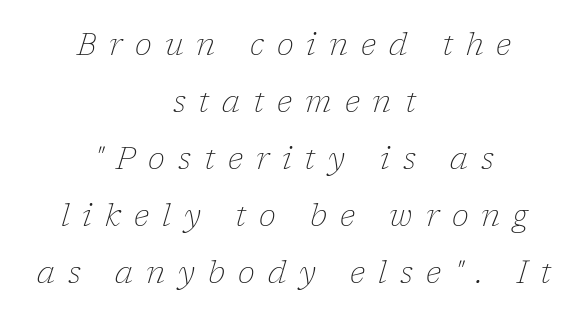
The image shows 31 px thin serif type, italic (leaning right); set centered, line spacing 1.84x, unusually wide letter spacing (+0.42 em), not underlined; low stroke contrast and a medium x-height.
